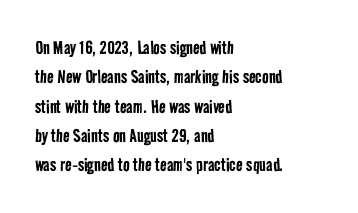
Caption: face not bold, strokes unweighted. How are the letters spaced? Ordinarily, with no added tracking. Summary of vertical rhythm: regular, with standard interline spacing. Plain, unruled lines of type. The paragraph has a hard left edge and a soft right edge.
